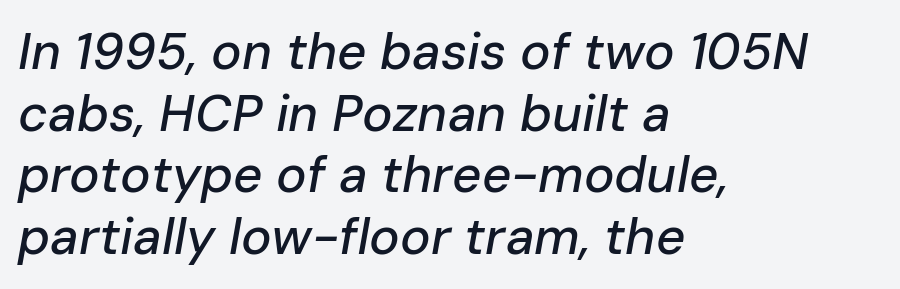
The image shows 51 px text type, italic (leaning right); set left-aligned, line spacing 1.21x, normal letter spacing, not underlined; low stroke contrast and a medium x-height.
